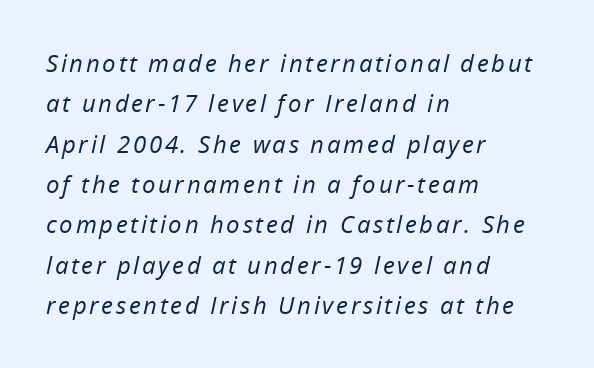
Q: Is the text bold? A: No.
Q: Is the text italic (slanted)? A: Yes, it leans right by about 12 degrees.
Q: Is the text underlined? A: No.
Q: How is the paragraph aligned? A: Left-aligned.
Q: Is the spacing between lines tight, normal or loose? A: Normal.
